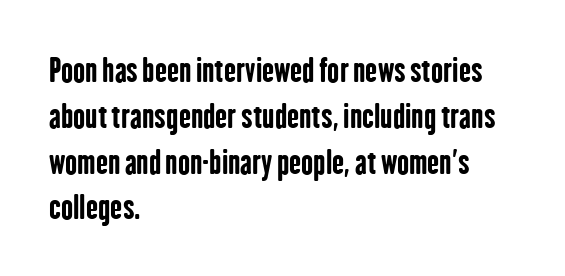
Q: Is the text bold? A: Yes.
Q: Is the text italic (slanted)? A: No, it is upright.
Q: Is the typeface a serif or a sans-serif typeface? A: Sans-serif.
Q: Is the text underlined? A: No.
Q: How is the paragraph aligned? A: Left-aligned.
Q: Is the spacing between letters normal or unusually wide? A: Normal.
Q: Is the spacing between lines tight, normal or loose? A: Normal.
Q: Width (condensed, normal, or wide)? A: Condensed.
Q: Stroke contrast? A: Low.
Q: x-height? A: Medium.
Q: Monospaced? A: No.
